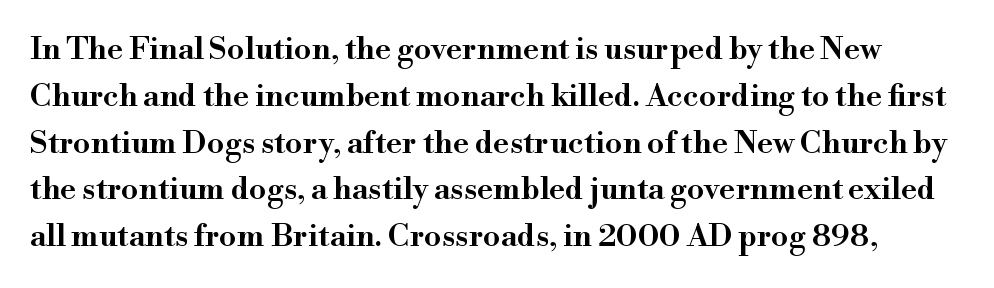
{"serif": "yes", "italic": "no", "bold": "semi", "weight": "semibold", "width": "normal", "stroke_contrast": "high", "x_height": "small", "monospaced": "no", "underline": "no", "line_spacing": "normal", "line_spacing_ratio": 1.51, "letter_spacing": "normal", "letter_spacing_em": 0.0, "glyph_px": 31}
